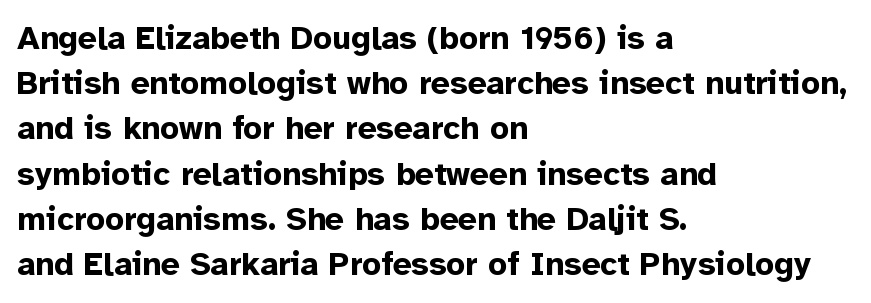
{"serif": "no", "italic": "no", "bold": "yes", "weight": "bold", "width": "normal", "stroke_contrast": "low", "x_height": "medium", "monospaced": "no", "underline": "no", "align": "left", "line_spacing": "normal", "line_spacing_ratio": 1.37, "letter_spacing": "normal", "letter_spacing_em": 0.0, "glyph_px": 33}
